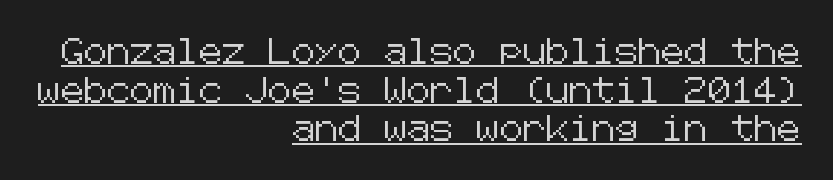
The image shows 26 px text type, upright; set right-aligned, normal line spacing (1.49x), normal letter spacing, underlined.
